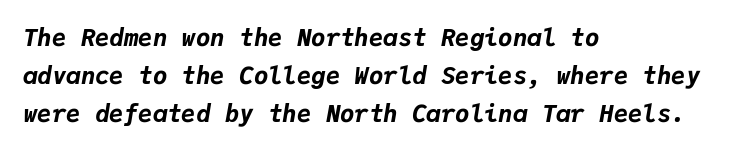
{"italic": "yes", "lean": "right", "slant_degrees": 9, "bold": "yes", "underline": "no", "align": "left", "line_spacing": "normal", "line_spacing_ratio": 1.58, "letter_spacing": "normal", "letter_spacing_em": 0.0, "glyph_px": 24}
